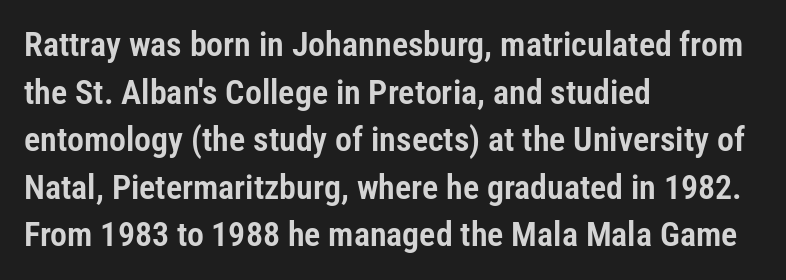
Q: Is the text italic (slanted)? A: No, it is upright.
Q: Is the typeface a serif or a sans-serif typeface? A: Sans-serif.
Q: Is the text underlined? A: No.
Q: How is the paragraph aligned? A: Left-aligned.
Q: Is the spacing between letters normal or unusually wide? A: Normal.
Q: Is the spacing between lines tight, normal or loose? A: Normal.
Q: Width (condensed, normal, or wide)? A: Condensed.
Q: Stroke contrast? A: Low.
Q: x-height? A: Medium.
Q: Monospaced? A: No.
